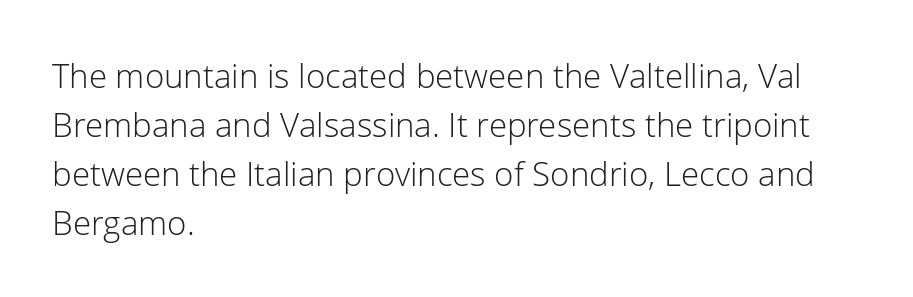
{"serif": "no", "italic": "no", "bold": "no", "weight": "light", "width": "normal", "stroke_contrast": "low", "x_height": "medium", "monospaced": "no", "underline": "no", "align": "left", "line_spacing": "normal", "line_spacing_ratio": 1.48, "letter_spacing": "normal", "letter_spacing_em": 0.0, "glyph_px": 33}
